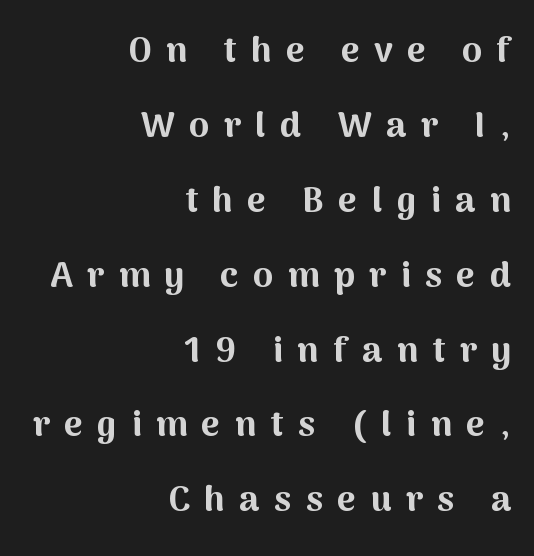
Q: Is the text bold? A: Yes.
Q: Is the text italic (slanted)? A: No, it is upright.
Q: Is the typeface a serif or a sans-serif typeface? A: Sans-serif.
Q: Is the text underlined? A: No.
Q: How is the paragraph aligned? A: Right-aligned.
Q: Is the spacing between letters normal or unusually wide? A: Unusually wide.
Q: Is the spacing between lines tight, normal or loose? A: Loose.
Q: Width (condensed, normal, or wide)? A: Normal.
Q: Stroke contrast? A: Medium.
Q: x-height? A: Medium.
Q: Monospaced? A: No.
